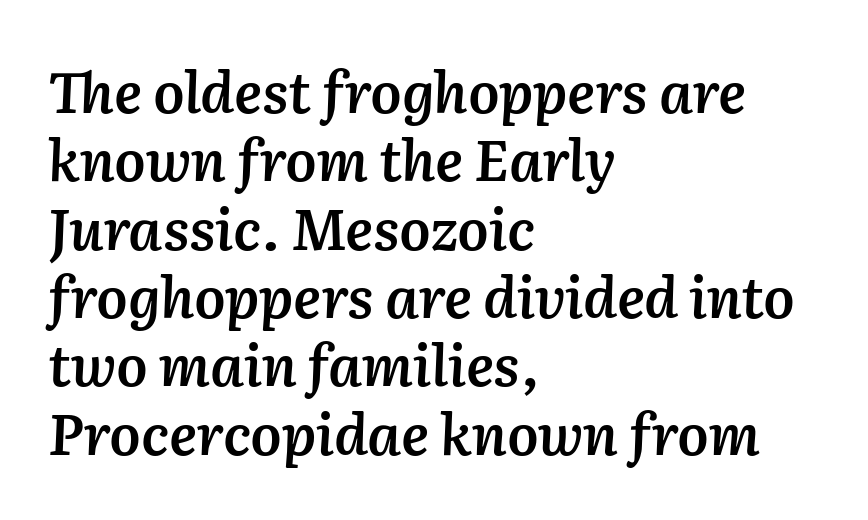
The image shows 56 px semibold type, italic (leaning right); set left-aligned, line spacing 1.22x, normal letter spacing, not underlined; medium stroke contrast and a medium x-height.
